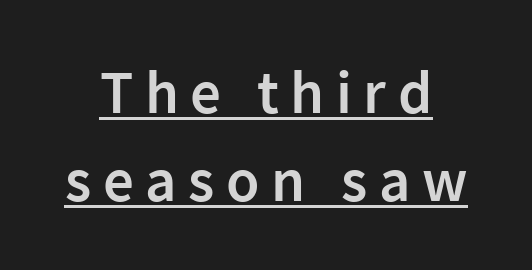
{"serif": "no", "italic": "no", "bold": "semi", "weight": "semibold", "width": "normal", "stroke_contrast": "low", "x_height": "medium", "monospaced": "no", "underline": "yes", "align": "center", "line_spacing": "normal", "line_spacing_ratio": 1.44, "glyph_px": 61}
